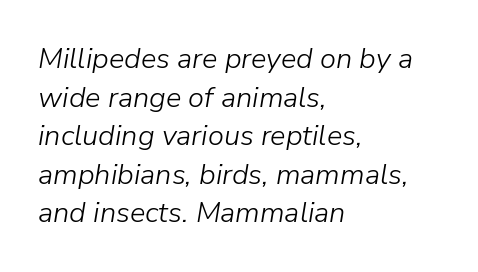
The image shows 29 px light type, italic (leaning right); set left-aligned, normal line spacing (1.33x), normal letter spacing, not underlined; low stroke contrast and a medium x-height.
